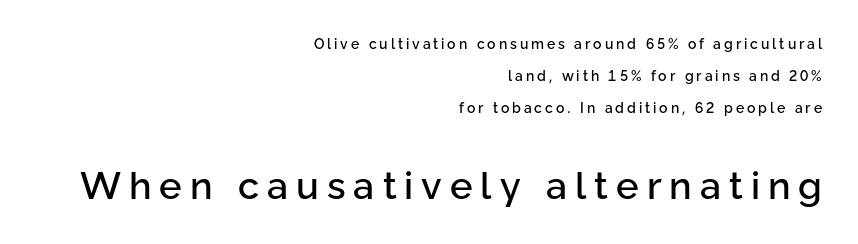
The image shows 38 px sans-serif type, upright; set right-aligned, loose line spacing (2.29x), unusually wide letter spacing (+0.21 em), not underlined; the second (bottom) block is 2.71x larger; low stroke contrast and a medium x-height.
